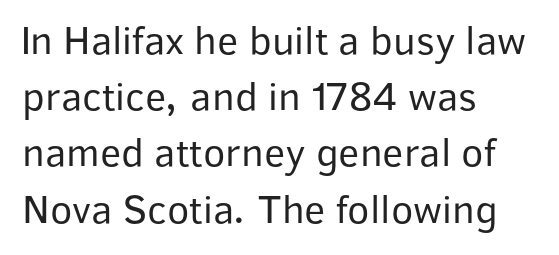
Q: Is the text bold? A: No.
Q: Is the text italic (slanted)? A: No, it is upright.
Q: Is the typeface a serif or a sans-serif typeface? A: Sans-serif.
Q: Is the text underlined? A: No.
Q: How is the paragraph aligned? A: Left-aligned.
Q: Is the spacing between letters normal or unusually wide? A: Normal.
Q: Is the spacing between lines tight, normal or loose? A: Normal.
Q: Width (condensed, normal, or wide)? A: Normal.
Q: Stroke contrast? A: Low.
Q: x-height? A: Medium.
Q: Monospaced? A: No.
